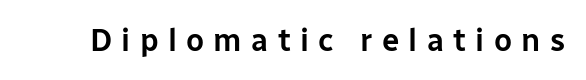
The image shows 31 px sans-serif type, upright; set unusually wide letter spacing (+0.3 em), not underlined; low stroke contrast and a medium x-height.
